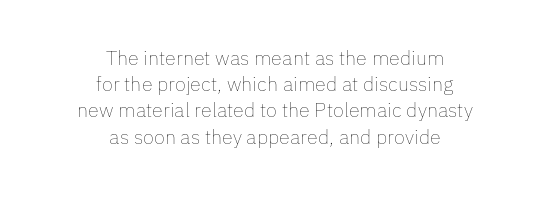
The image shows 20 px text type, upright; set centered, normal line spacing (1.31x), normal letter spacing, not underlined.
